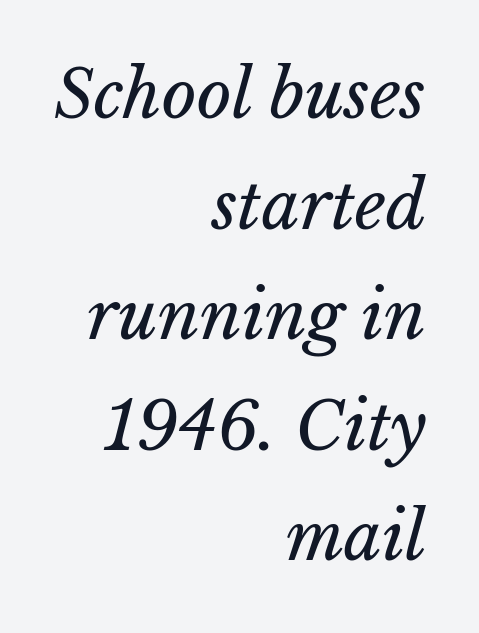
{"italic": "yes", "lean": "right", "slant_degrees": 15, "bold": "no", "weight": "regular", "width": "normal", "stroke_contrast": "low", "x_height": "medium", "monospaced": "no", "underline": "no", "align": "right", "line_spacing": "normal", "line_spacing_ratio": 1.65, "letter_spacing": "normal", "letter_spacing_em": 0.0, "glyph_px": 67}
